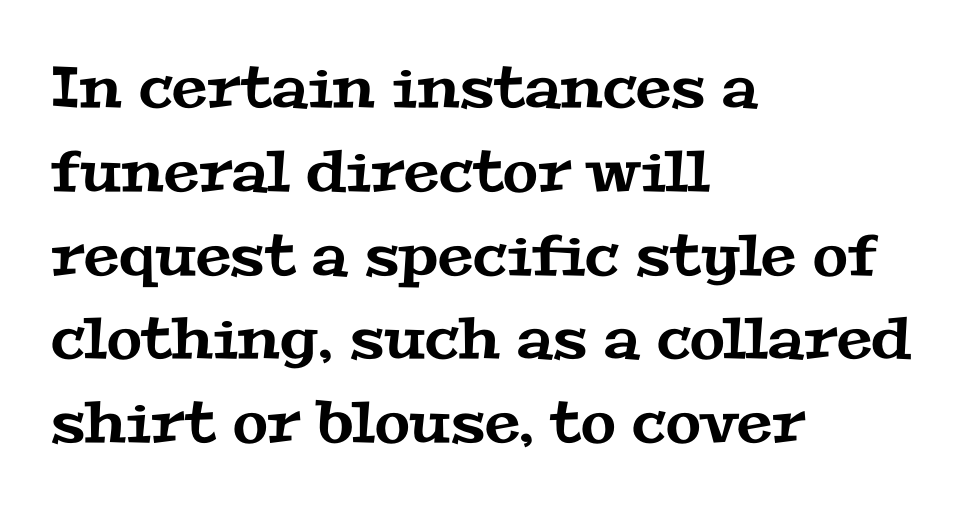
Each word holds together tightly as a unit, with standard inter-letter gaps. Is there much room between lines? A standard amount, neither cramped nor airy. The lines are quadded left. The letters carry serifs — small finishing strokes at the ends of their stems. The glyphs are unaccompanied by any horizontal stroke below them.
